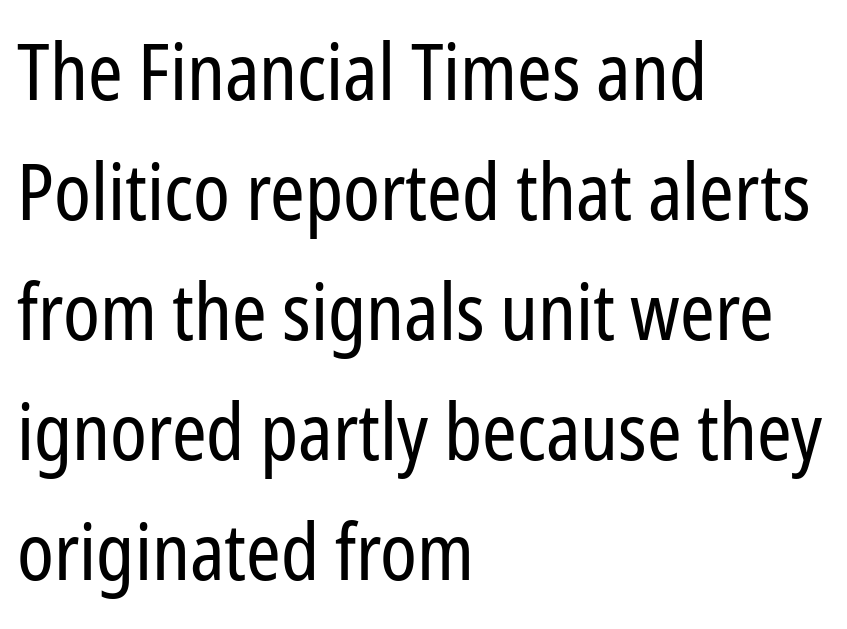
{"serif": "no", "italic": "no", "bold": "no", "weight": "regular", "width": "condensed", "stroke_contrast": "low", "x_height": "medium", "monospaced": "no", "underline": "no", "align": "left", "line_spacing": "normal", "line_spacing_ratio": 1.54, "letter_spacing": "normal", "letter_spacing_em": 0.0, "glyph_px": 78}
